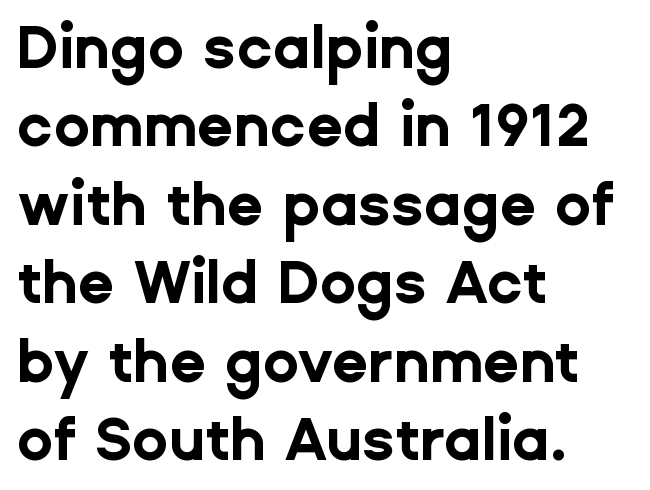
Q: Is the text bold? A: Yes.
Q: Is the text italic (slanted)? A: No, it is upright.
Q: Is the typeface a serif or a sans-serif typeface? A: Sans-serif.
Q: Is the text underlined? A: No.
Q: How is the paragraph aligned? A: Left-aligned.
Q: Is the spacing between letters normal or unusually wide? A: Normal.
Q: Is the spacing between lines tight, normal or loose? A: Normal.
Q: Width (condensed, normal, or wide)? A: Normal.
Q: Stroke contrast? A: Low.
Q: x-height? A: Medium.
Q: Monospaced? A: No.
